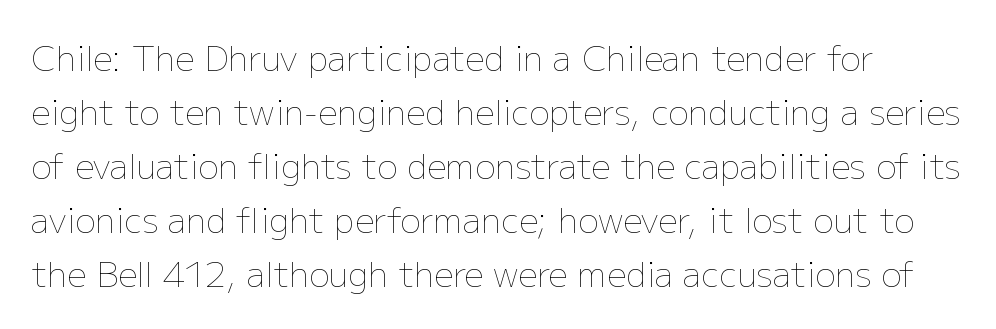
Q: Is the text bold? A: No.
Q: Is the text italic (slanted)? A: No, it is upright.
Q: Is the text underlined? A: No.
Q: Is the spacing between letters normal or unusually wide? A: Normal.
Q: Is the spacing between lines tight, normal or loose? A: Normal.
Q: Width (condensed, normal, or wide)? A: Normal.
Q: Stroke contrast? A: Low.
Q: x-height? A: Medium.
Q: Monospaced? A: No.
